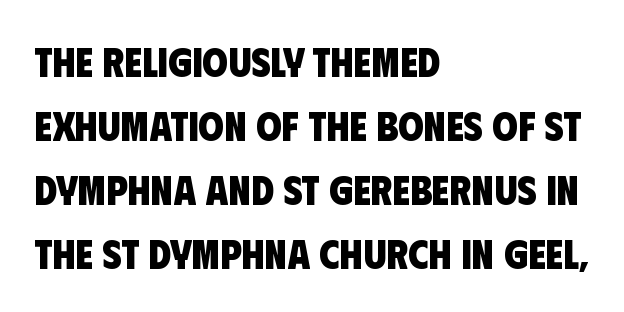
The setting favours the left margin, as ordinary paragraphs usually do. This sample keeps an unexceptional amount of space between lines. Each letter keeps its own natural width here, so spacing adapts to shape. In terms of letterspacing, this is plain default setting. The string is rendered with underlining switched off. The letters carry no serifs — their stems end cleanly without finishing strokes.
